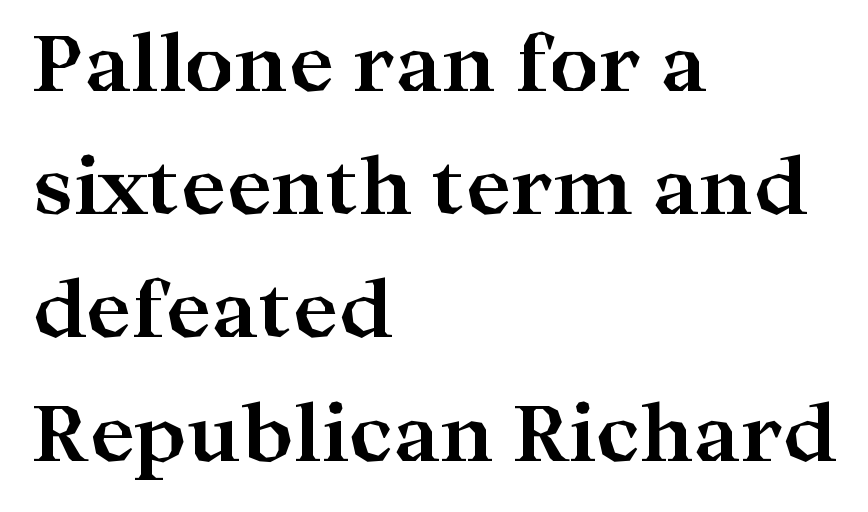
Q: Is the text bold? A: Yes.
Q: Is the text italic (slanted)? A: No, it is upright.
Q: Is the typeface a serif or a sans-serif typeface? A: Serif.
Q: Is the text underlined? A: No.
Q: How is the paragraph aligned? A: Left-aligned.
Q: Is the spacing between letters normal or unusually wide? A: Normal.
Q: Is the spacing between lines tight, normal or loose? A: Normal.
Q: Width (condensed, normal, or wide)? A: Wide.
Q: Stroke contrast? A: High.
Q: x-height? A: Medium.
Q: Monospaced? A: No.
